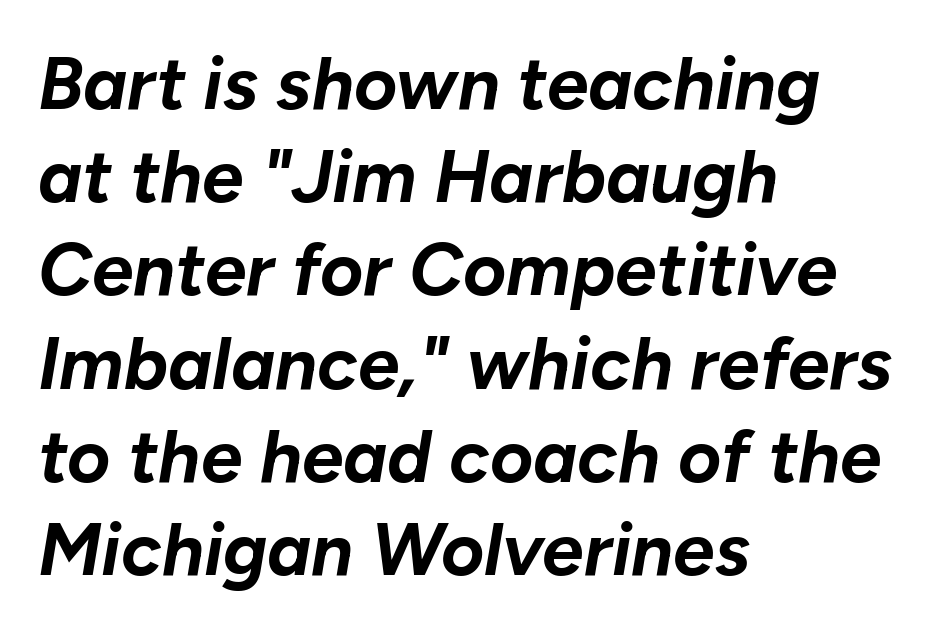
The image shows 74 px bold type, italic (leaning right); set left-aligned, normal line spacing (1.26x), normal letter spacing, not underlined; low stroke contrast and a medium x-height.
